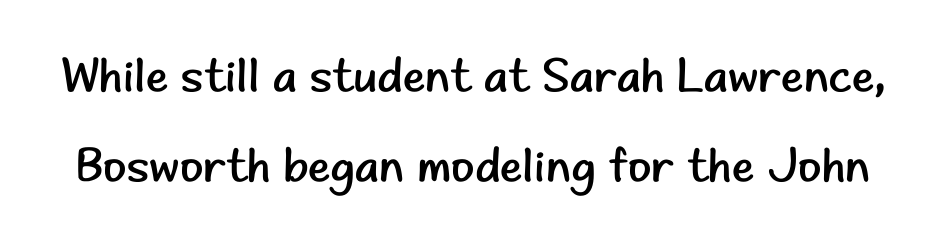
Just letters on the line, the space beneath them empty. Nothing sits at the stroke ends, so this counts as sans-serif. Heaviness? Minimal to ordinary, like unemphasized prose. Ascenders rise straight up at ninety degrees. Short note: letters normally spaced.
